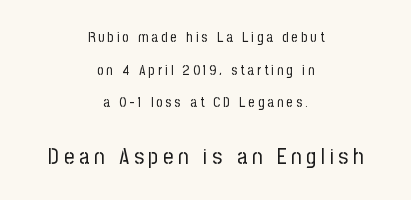
The image shows 22 px text type, upright; set centered, loose line spacing (2.33x), unusually wide letter spacing (+0.22 em), not underlined; the second (bottom) block is 1.57x larger.
